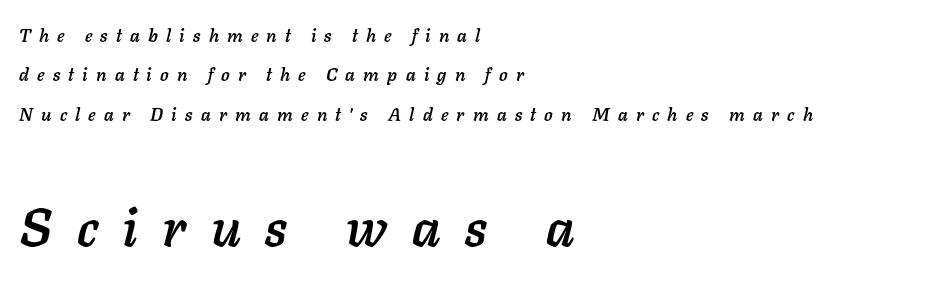
The image shows 53 px text type, italic (leaning right); set left-aligned, loose line spacing (2.19x), unusually wide letter spacing (+0.46 em), not underlined; the second (bottom) block is 2.94x larger; low stroke contrast and a medium x-height.
